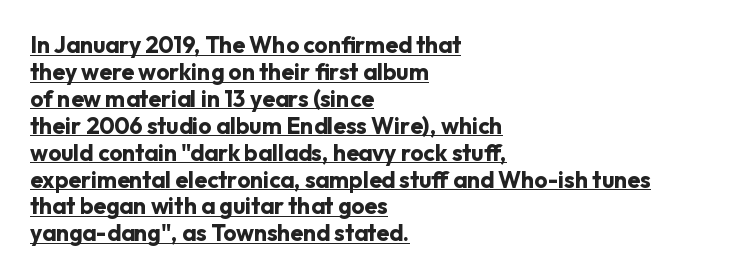
Q: Is the text bold? A: Yes.
Q: Is the text italic (slanted)? A: No, it is upright.
Q: Is the text underlined? A: Yes.
Q: How is the paragraph aligned? A: Left-aligned.
Q: Is the spacing between letters normal or unusually wide? A: Normal.
